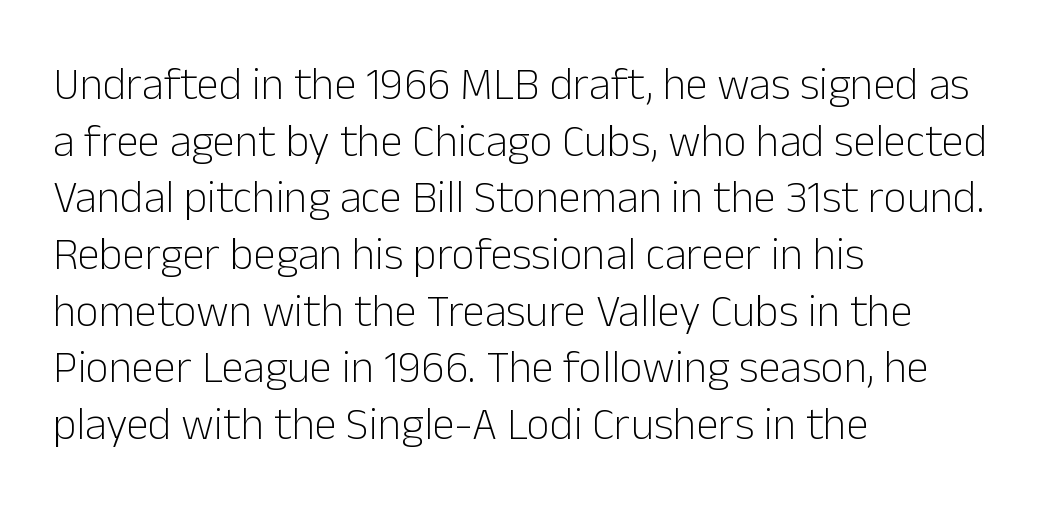
Q: Is the text bold? A: No.
Q: Is the text italic (slanted)? A: No, it is upright.
Q: Is the typeface a serif or a sans-serif typeface? A: Sans-serif.
Q: Is the text underlined? A: No.
Q: How is the paragraph aligned? A: Left-aligned.
Q: Is the spacing between letters normal or unusually wide? A: Normal.
Q: Is the spacing between lines tight, normal or loose? A: Normal.
Q: Width (condensed, normal, or wide)? A: Normal.
Q: Stroke contrast? A: Low.
Q: x-height? A: Medium.
Q: Monospaced? A: No.
